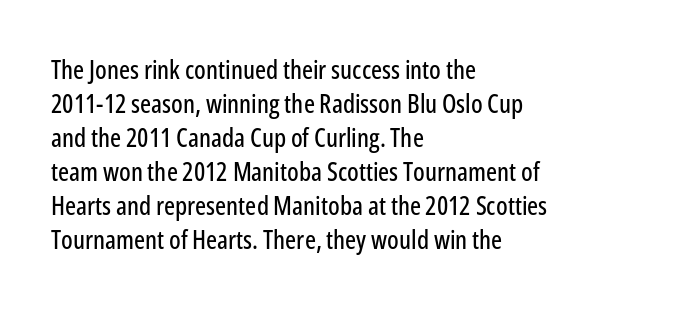
The passage is arranged the way most books set body copy — flush left. This is roman type, the default non-slanted kind. The rows are spaced the way most documents space them. The letterforms sit shoulder to shoulder at normal distance. Honestly, there is no underline to notice here at all.
